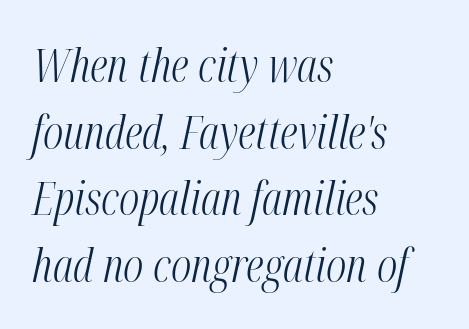
The image shows 46 px light, condensed type, italic (leaning right); set left-aligned, normal line spacing (1.45x), normal letter spacing, not underlined; medium stroke contrast and a medium x-height.
